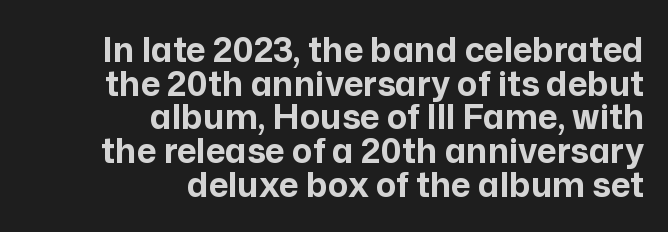
Q: Is the text bold? A: Yes.
Q: Is the text italic (slanted)? A: No, it is upright.
Q: Is the typeface a serif or a sans-serif typeface? A: Sans-serif.
Q: Is the text underlined? A: No.
Q: How is the paragraph aligned? A: Right-aligned.
Q: Is the spacing between letters normal or unusually wide? A: Normal.
Q: Is the spacing between lines tight, normal or loose? A: Tight.
Q: Width (condensed, normal, or wide)? A: Normal.
Q: Stroke contrast? A: Low.
Q: x-height? A: Medium.
Q: Monospaced? A: No.
